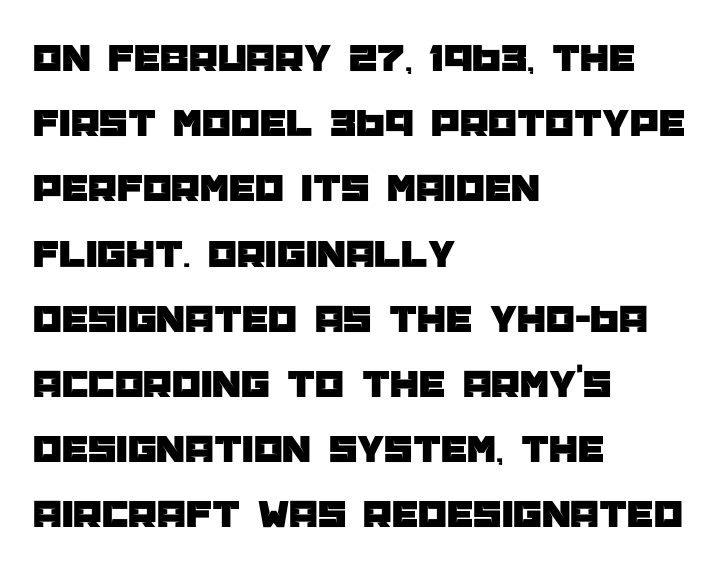
Q: Is the text italic (slanted)? A: No, it is upright.
Q: Is the typeface a serif or a sans-serif typeface? A: Sans-serif.
Q: Is the text underlined? A: No.
Q: How is the paragraph aligned? A: Left-aligned.
Q: Is the spacing between letters normal or unusually wide? A: Normal.
Q: Is the spacing between lines tight, normal or loose? A: Normal.
Q: Width (condensed, normal, or wide)? A: Normal.
Q: Stroke contrast? A: Low.
Q: x-height? A: Large.
Q: Monospaced? A: No.
